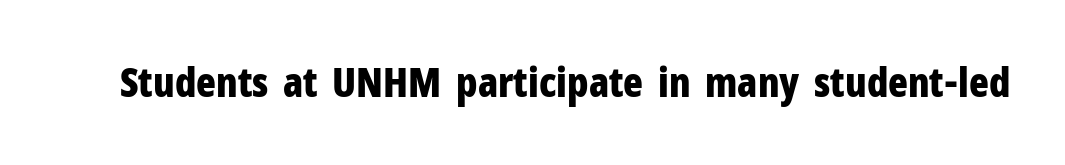
The image shows 41 px bold, condensed sans-serif type, upright; set normal letter spacing, not underlined; low stroke contrast and a medium x-height.
